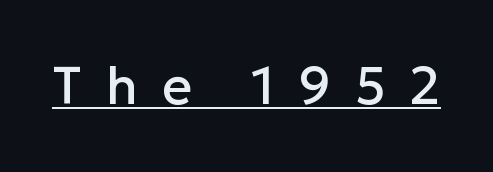
{"serif": "no", "italic": "no", "width": "normal", "stroke_contrast": "low", "x_height": "medium", "monospaced": "no", "underline": "yes", "letter_spacing": "wide", "letter_spacing_em": 0.46, "glyph_px": 52}
